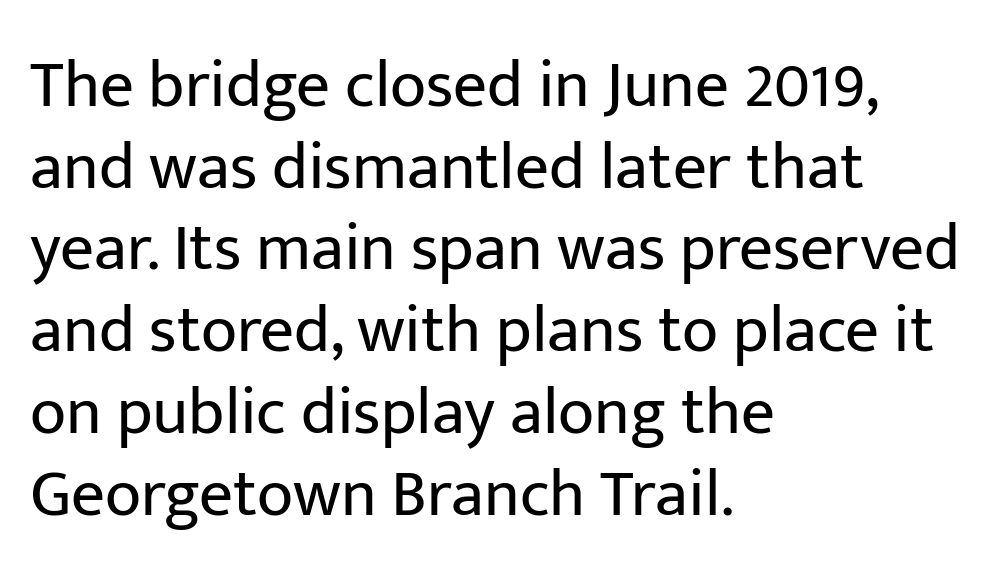
{"serif": "no", "italic": "no", "bold": "no", "weight": "regular", "width": "normal", "stroke_contrast": "low", "x_height": "medium", "monospaced": "no", "underline": "no", "align": "left", "line_spacing_ratio": 1.22, "letter_spacing": "normal", "letter_spacing_em": 0.0, "glyph_px": 67}
